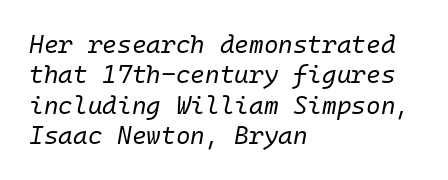
The image shows 25 px text type, italic (leaning right); set left-aligned, line spacing 1.22x, normal letter spacing, not underlined.
